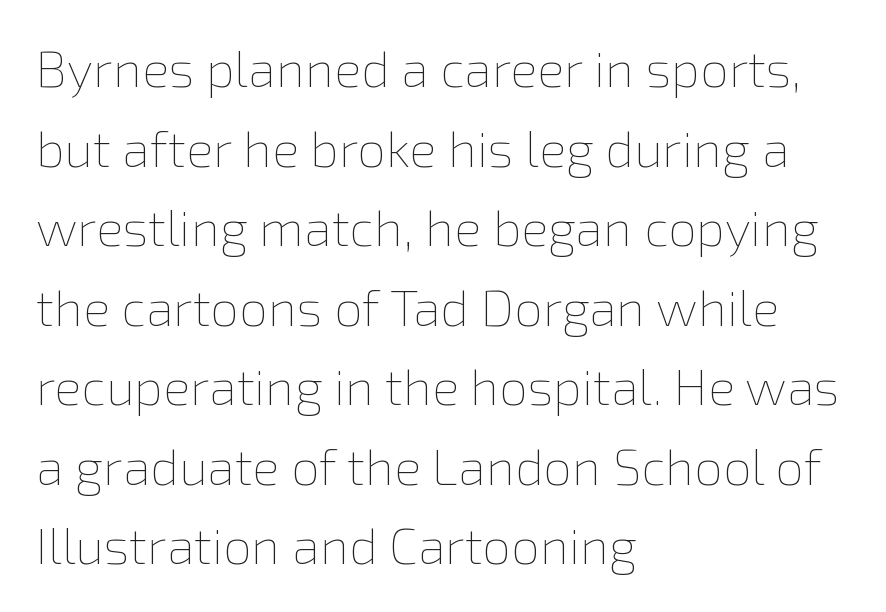
Q: Is the text bold? A: No.
Q: Is the text italic (slanted)? A: No, it is upright.
Q: Is the text underlined? A: No.
Q: How is the paragraph aligned? A: Left-aligned.
Q: Is the spacing between letters normal or unusually wide? A: Normal.
Q: Is the spacing between lines tight, normal or loose? A: Normal.
Q: Width (condensed, normal, or wide)? A: Normal.
Q: x-height? A: Medium.
Q: Monospaced? A: No.
